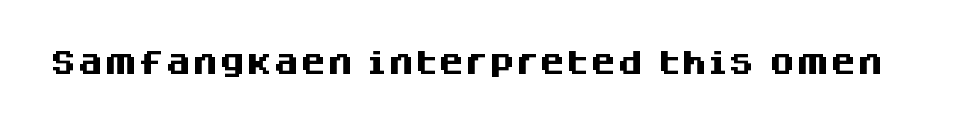
What stands out about the letter spacing? Nothing — it is the standard amount. No italicization has been applied; the sample stays upright. The gap between lines stays unmarked. Thick stems and heavy bowls — unmistakably bold.
